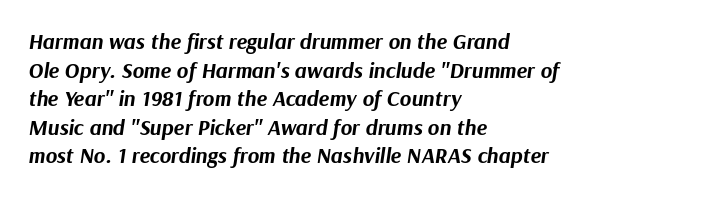
{"italic": "yes", "lean": "right", "slant_degrees": 9, "bold": "yes", "underline": "no", "align": "left", "line_spacing": "normal", "line_spacing_ratio": 1.3, "letter_spacing": "normal", "letter_spacing_em": 0.0, "glyph_px": 22}
